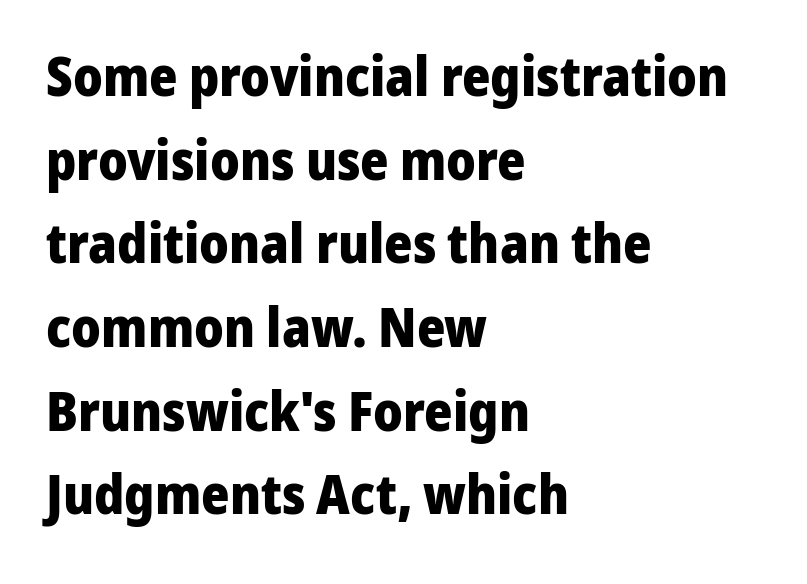
Baseline-to-baseline distance is the conventional proportion of letter height. Clear beneath every line of the passage. Chunky letters — that's bold for sure. A typesetter would call this proportional, since set widths differ per character. The gaps between neighbouring characters are ordinary and unremarkable. Vertical strokes here are truly vertical.
